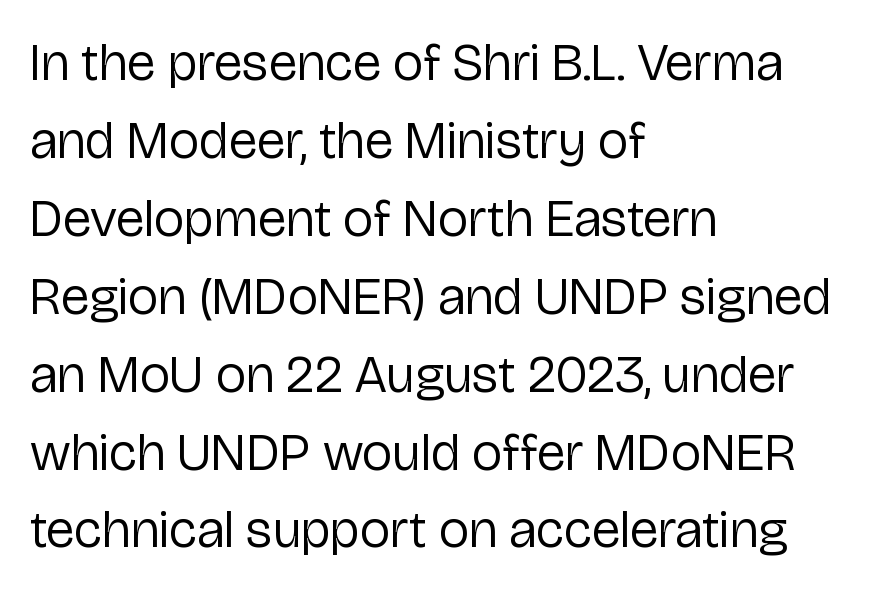
Q: Is the text bold? A: No.
Q: Is the text italic (slanted)? A: No, it is upright.
Q: Is the typeface a serif or a sans-serif typeface? A: Sans-serif.
Q: Is the text underlined? A: No.
Q: How is the paragraph aligned? A: Left-aligned.
Q: Is the spacing between letters normal or unusually wide? A: Normal.
Q: Is the spacing between lines tight, normal or loose? A: Normal.
Q: Width (condensed, normal, or wide)? A: Normal.
Q: Stroke contrast? A: Low.
Q: x-height? A: Medium.
Q: Monospaced? A: No.
